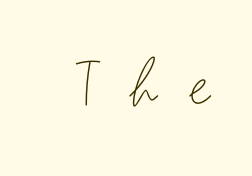
{"serif": "no", "bold": "no", "weight": "thin", "width": "wide", "stroke_contrast": "medium", "x_height": "small", "monospaced": "no", "underline": "no", "letter_spacing": "wide", "letter_spacing_em": 0.45, "glyph_px": 73}
